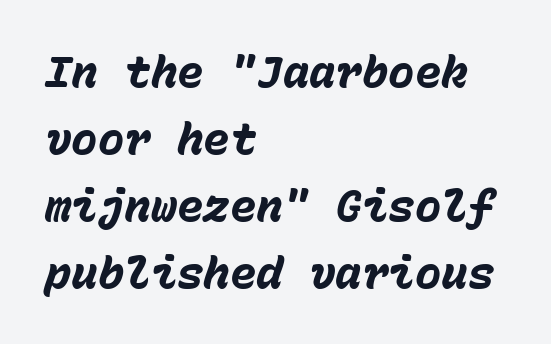
The face used here is monospaced, like something from a code editor. Honestly, the row spacing looks completely unremarkable. The glyphs have the mass of a bold cut. Characters are canted at an angle relative to the baseline's perpendicular.
